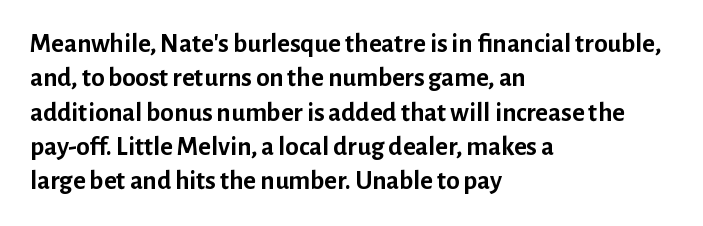
{"italic": "no", "bold": "yes", "underline": "no", "align": "left", "line_spacing": "normal", "line_spacing_ratio": 1.27, "letter_spacing": "normal", "letter_spacing_em": 0.0, "glyph_px": 27}
